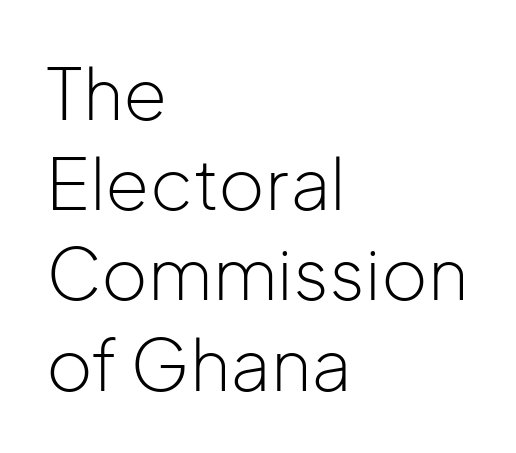
Q: Is the text bold? A: No.
Q: Is the text italic (slanted)? A: No, it is upright.
Q: Is the typeface a serif or a sans-serif typeface? A: Sans-serif.
Q: Is the text underlined? A: No.
Q: How is the paragraph aligned? A: Left-aligned.
Q: Is the spacing between letters normal or unusually wide? A: Normal.
Q: Is the spacing between lines tight, normal or loose? A: Normal.
Q: Width (condensed, normal, or wide)? A: Normal.
Q: Stroke contrast? A: Low.
Q: x-height? A: Medium.
Q: Monospaced? A: No.
